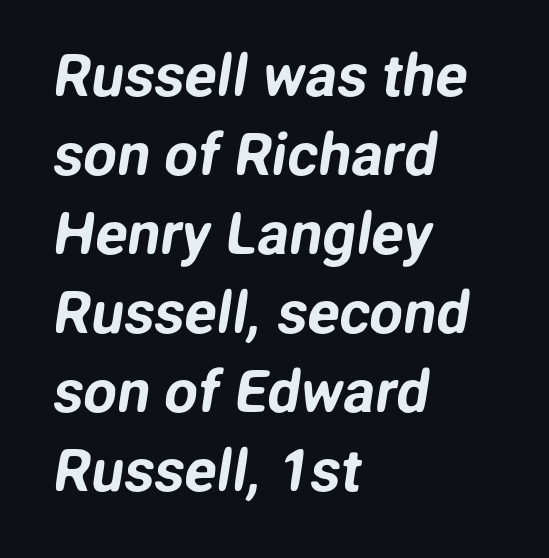
Just letters on the line, the space beneath them empty. The compositor pushed each line to the left boundary. Proportional: the letters do not fall into vertical columns. Are there feet on the stems? There aren't — it's a sans. Does the leading feel generous? No, just average. Caption: standard tracking, unaltered.
